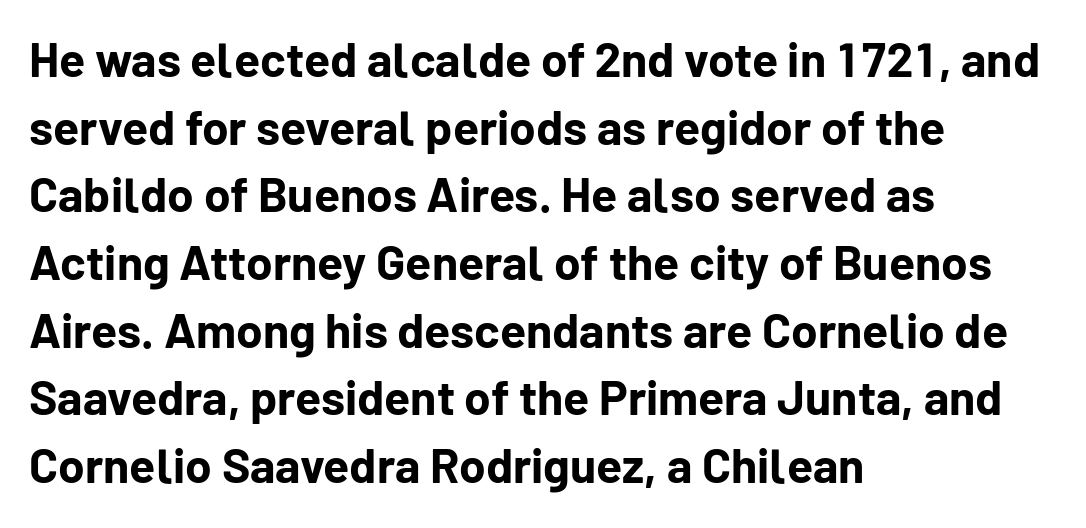
Q: Is the text bold? A: Yes.
Q: Is the text italic (slanted)? A: No, it is upright.
Q: Is the typeface a serif or a sans-serif typeface? A: Sans-serif.
Q: Is the text underlined? A: No.
Q: How is the paragraph aligned? A: Left-aligned.
Q: Is the spacing between letters normal or unusually wide? A: Normal.
Q: Is the spacing between lines tight, normal or loose? A: Normal.
Q: Width (condensed, normal, or wide)? A: Normal.
Q: Stroke contrast? A: Low.
Q: x-height? A: Medium.
Q: Monospaced? A: No.
